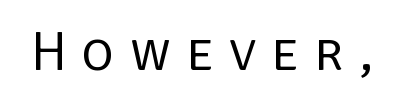
The image shows 55 px regular-weight sans-serif type, upright; set unusually wide letter spacing (+0.28 em), not underlined; low stroke contrast and a large x-height.
